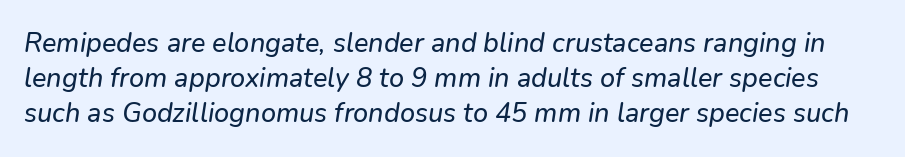
Q: Is the text italic (slanted)? A: Yes, it leans right by about 9 degrees.
Q: Is the text underlined? A: No.
Q: Is the spacing between letters normal or unusually wide? A: Normal.
Q: Is the spacing between lines tight, normal or loose? A: Normal.
